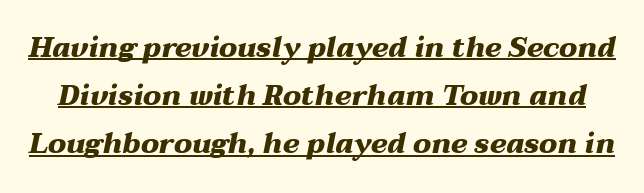
{"italic": "yes", "lean": "right", "slant_degrees": 12, "bold": "yes", "weight": "heavy", "width": "wide", "stroke_contrast": "medium", "x_height": "medium", "monospaced": "no", "underline": "yes", "line_spacing_ratio": 1.72, "letter_spacing": "normal", "letter_spacing_em": 0.0, "glyph_px": 28}
